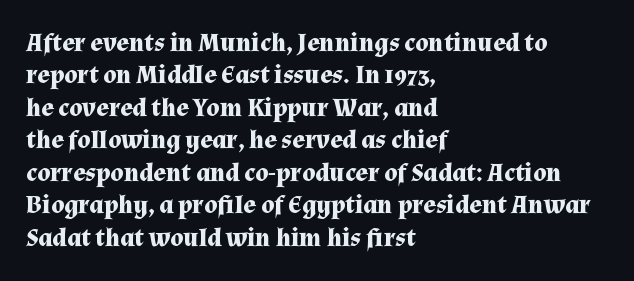
{"italic": "no", "bold": "yes", "underline": "no", "align": "left", "line_spacing": "normal", "line_spacing_ratio": 1.25, "letter_spacing": "normal", "letter_spacing_em": 0.0, "glyph_px": 26}
